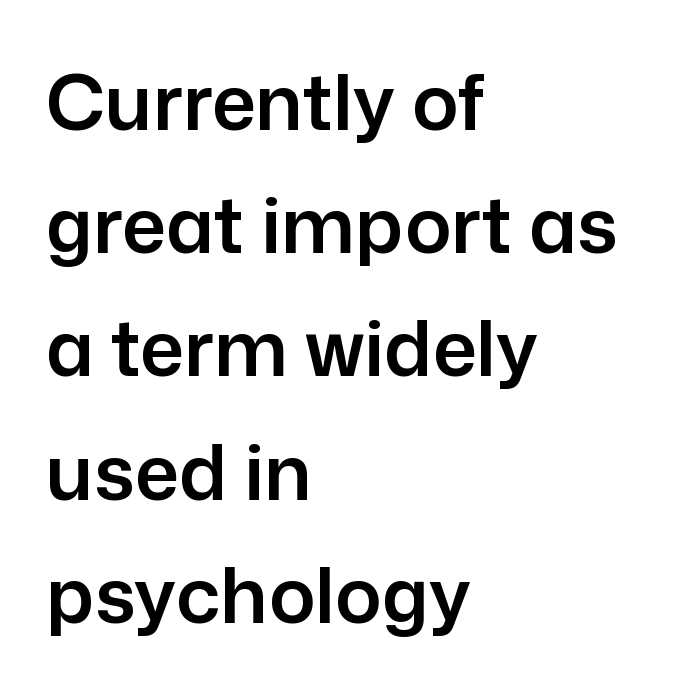
Typeset ragged right — the left edge is the straight one. Letters rest on an invisible, unmarked baseline. Character widths vary here, with narrow letters taking less room than wide ones. Italic: no, the glyphs are upright roman.
